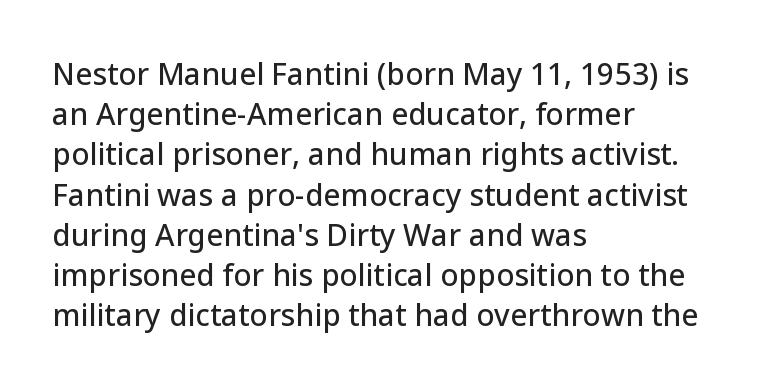
A typesetter would mark this as roman, not italic. The ragged edge is on the right, which tells us the setting is flush left. The lines sit at an ordinary, default distance from one another. The face used here is a sans, in the tradition of grotesques and geometrics.
